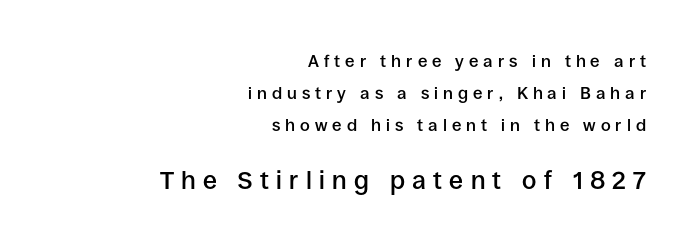
The image shows 25 px text type, upright; set right-aligned, line spacing 1.87x, unusually wide letter spacing (+0.29 em), not underlined; the second (bottom) block is 1.47x larger.
